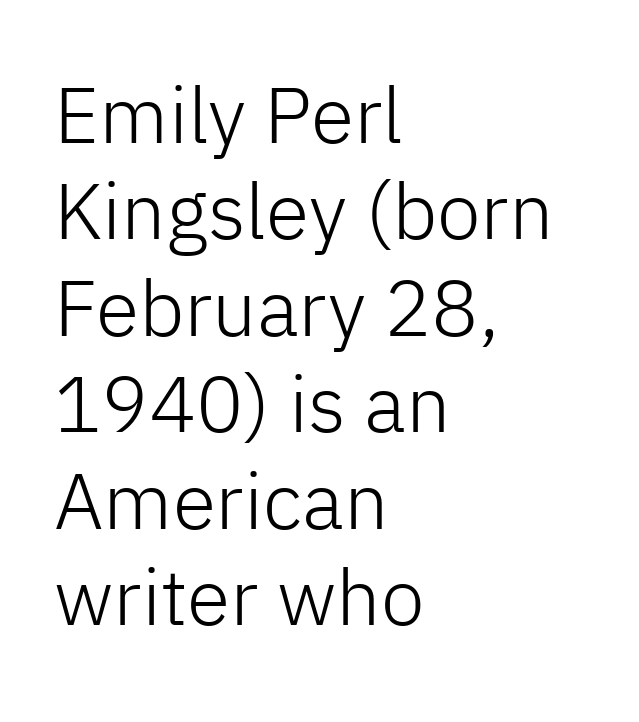
Q: Is the text bold? A: No.
Q: Is the text italic (slanted)? A: No, it is upright.
Q: Is the typeface a serif or a sans-serif typeface? A: Sans-serif.
Q: Is the text underlined? A: No.
Q: How is the paragraph aligned? A: Left-aligned.
Q: Is the spacing between letters normal or unusually wide? A: Normal.
Q: Width (condensed, normal, or wide)? A: Normal.
Q: Stroke contrast? A: Low.
Q: x-height? A: Medium.
Q: Monospaced? A: No.
